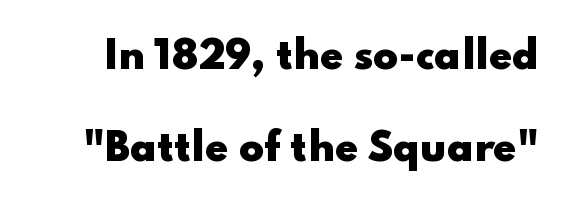
A clean baseline with only descenders dipping below it. Ascenders rise straight up at ninety degrees. Tracking here is standard; glyphs follow each other at the usual distance. I'd call this a sans setting — the letters go barefoot.
